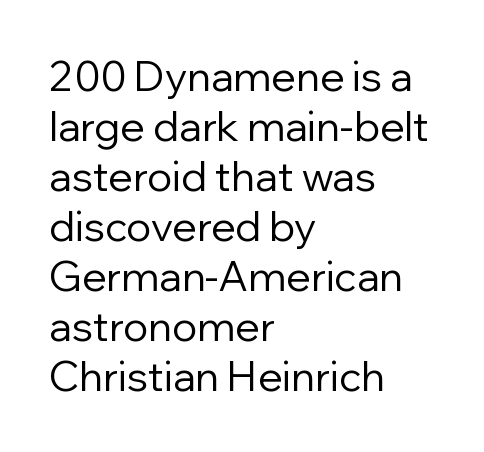
Stroke terminals: plain, sans-serif. Unlike italic type, these characters show no tilt at all. Weight class: somewhere from thin through regular. Character widths vary here, with narrow letters taking less room than wide ones.
